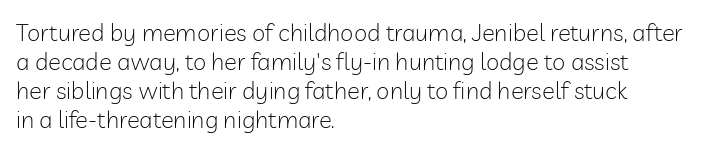
The image shows 24 px text type, upright; set left-aligned, line spacing 1.21x, normal letter spacing, not underlined.
